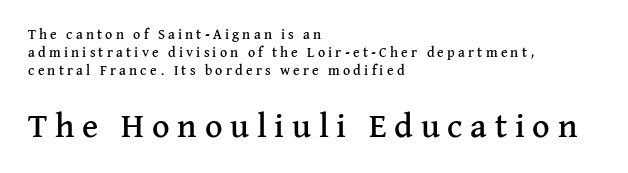
{"serif": "yes", "italic": "no", "width": "normal", "stroke_contrast": "medium", "x_height": "medium", "monospaced": "no", "underline": "no", "align": "left", "line_spacing": "normal", "line_spacing_ratio": 1.3, "letter_spacing": "wide", "letter_spacing_em": 0.23, "larger_block": "second", "size_ratio": 2.43, "glyph_px": 34}
